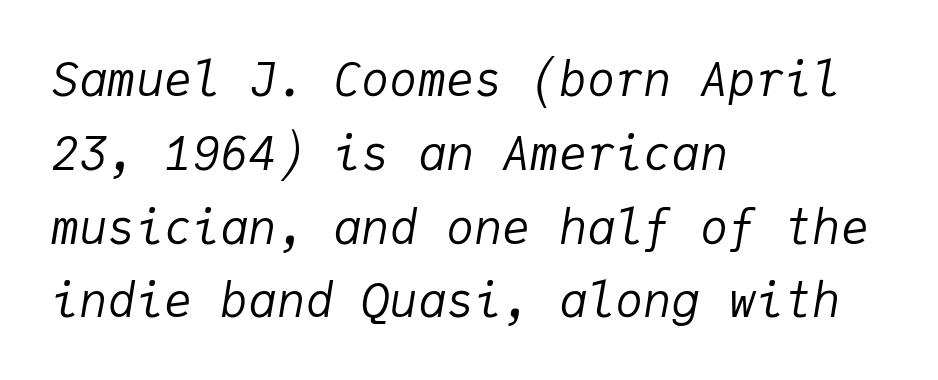
Does the leading feel generous? No, just average. The type is set solid horizontally, with unmodified tracking. Quick note: underline off. No extra ink here — the face is not bold. Fixed-width glyphs throughout — classic coding-font behaviour. The face used here has a pronounced slope to its letters.
